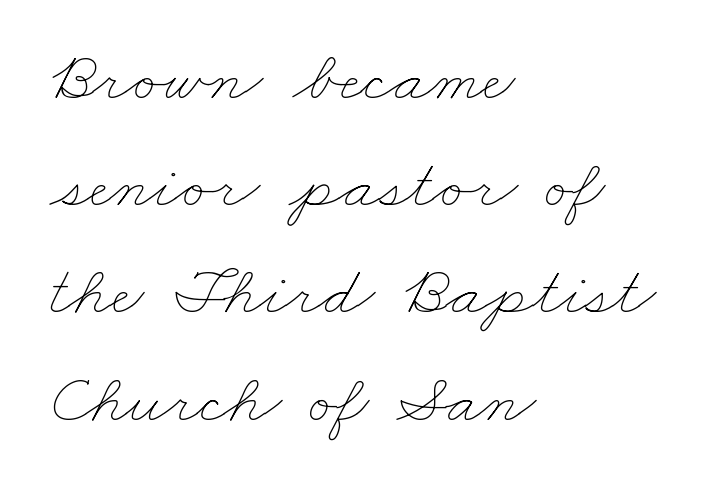
The image shows 71 px thin, wide type; set left-aligned, normal line spacing (1.51x), normal letter spacing, not underlined; low stroke contrast and a small x-height.
